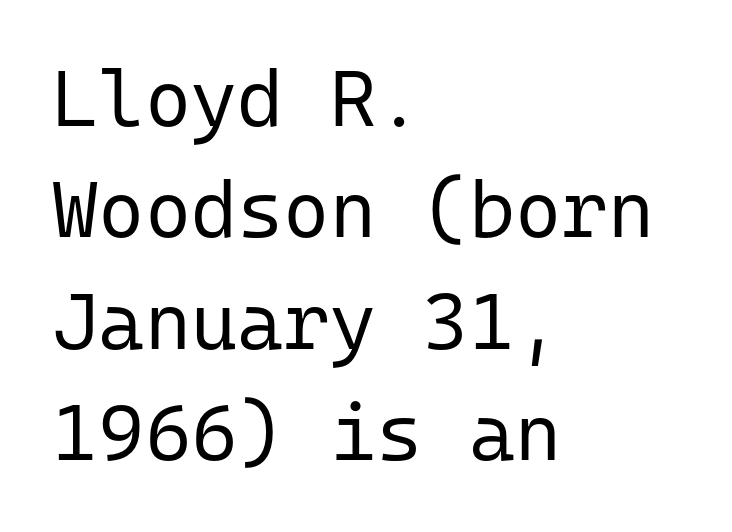
The space directly below the letters is spotless. Words appear dense and cohesive because spacing is normal. The lines are quadded left. Italic? Not at all — the glyphs are vertical. The weight would be labelled regular, book, light, or lighter still.
